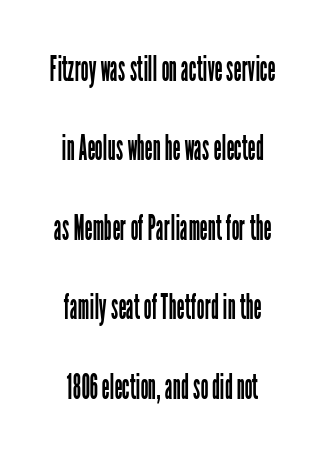
{"serif": "no", "italic": "no", "bold": "no", "weight": "regular", "width": "condensed", "stroke_contrast": "low", "x_height": "medium", "monospaced": "no", "underline": "no", "line_spacing": "loose", "line_spacing_ratio": 2.27, "letter_spacing": "normal", "letter_spacing_em": 0.0, "glyph_px": 35}
